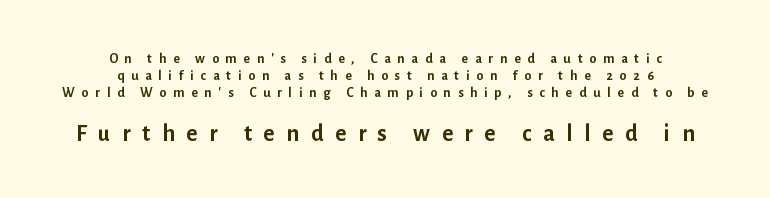
Q: Is the text bold? A: Yes.
Q: Is the text italic (slanted)? A: No, it is upright.
Q: Is the text underlined? A: No.
Q: How is the paragraph aligned? A: Centered.
Q: Is the spacing between letters normal or unusually wide? A: Unusually wide.
Q: Which block of text is set in a larger size, the first (top) or the second (bottom)? A: The second (bottom) one.
